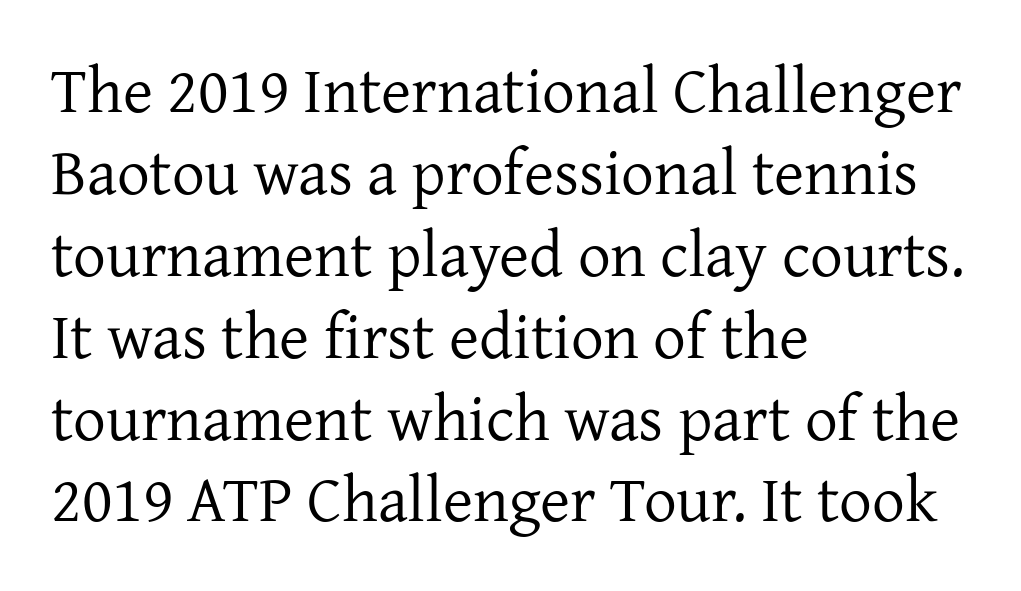
Nothing unusual about the tracking: characters are spaced as the font intends. Does the type have serifs? Yes, each stem ends in a small foot. Character widths vary here, with narrow letters taking less room than wide ones. This sample is left-justified, so line endings fall wherever the words run out.
